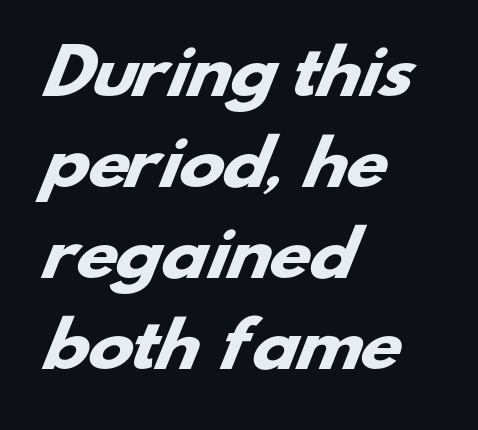
The image shows 61 px heavy, wide sans-serif type; set left-aligned, normal line spacing (1.49x), normal letter spacing, not underlined; low stroke contrast and a small x-height.
